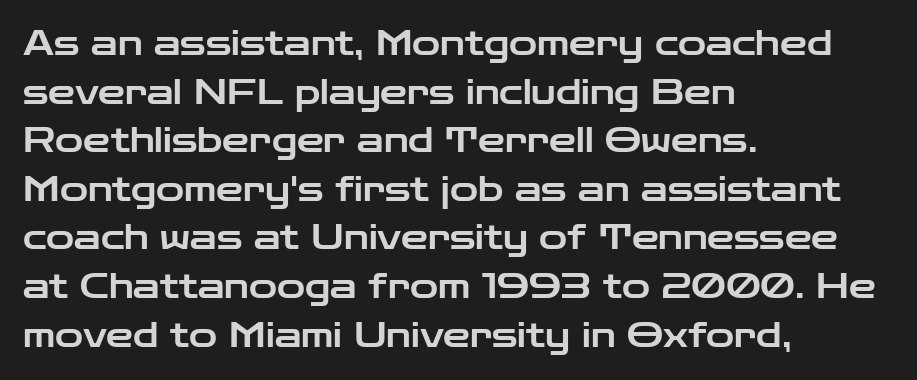
Q: Is the text italic (slanted)? A: No, it is upright.
Q: Is the typeface a serif or a sans-serif typeface? A: Sans-serif.
Q: Is the text underlined? A: No.
Q: How is the paragraph aligned? A: Left-aligned.
Q: Is the spacing between letters normal or unusually wide? A: Normal.
Q: Is the spacing between lines tight, normal or loose? A: Normal.
Q: Width (condensed, normal, or wide)? A: Wide.
Q: Stroke contrast? A: Low.
Q: x-height? A: Medium.
Q: Monospaced? A: No.
